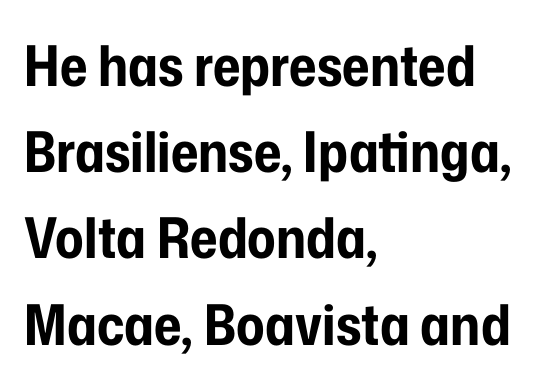
Q: Is the text bold? A: Yes.
Q: Is the text italic (slanted)? A: No, it is upright.
Q: Is the typeface a serif or a sans-serif typeface? A: Sans-serif.
Q: Is the text underlined? A: No.
Q: How is the paragraph aligned? A: Left-aligned.
Q: Is the spacing between letters normal or unusually wide? A: Normal.
Q: Is the spacing between lines tight, normal or loose? A: Normal.
Q: Width (condensed, normal, or wide)? A: Condensed.
Q: Stroke contrast? A: Low.
Q: x-height? A: Medium.
Q: Monospaced? A: No.
